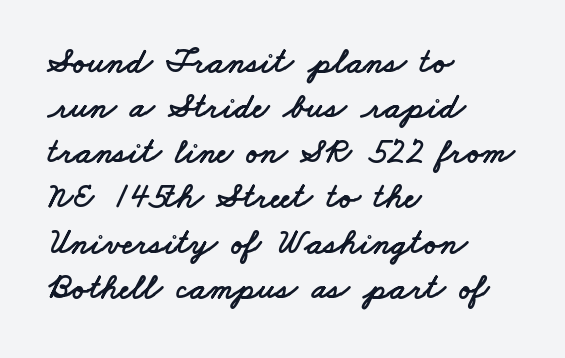
Horizontally, the lines are justified to the leading edge only. Proportional: the letters do not fall into vertical columns. Standard letterfit; no display-style spreading of the glyphs. Line spacing here is normal. Descenders hang freely into open space.
